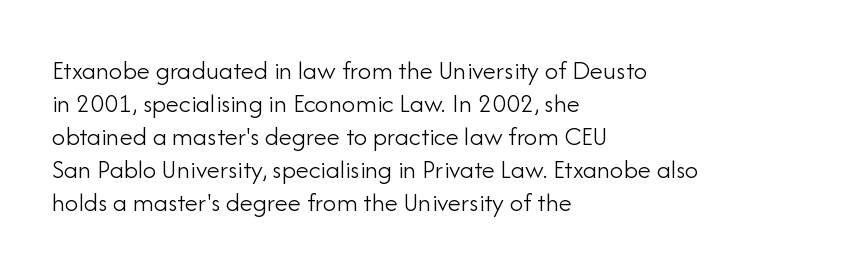
{"italic": "no", "bold": "no", "underline": "no", "align": "left", "line_spacing_ratio": 1.22, "letter_spacing": "normal", "letter_spacing_em": 0.0, "glyph_px": 27}
